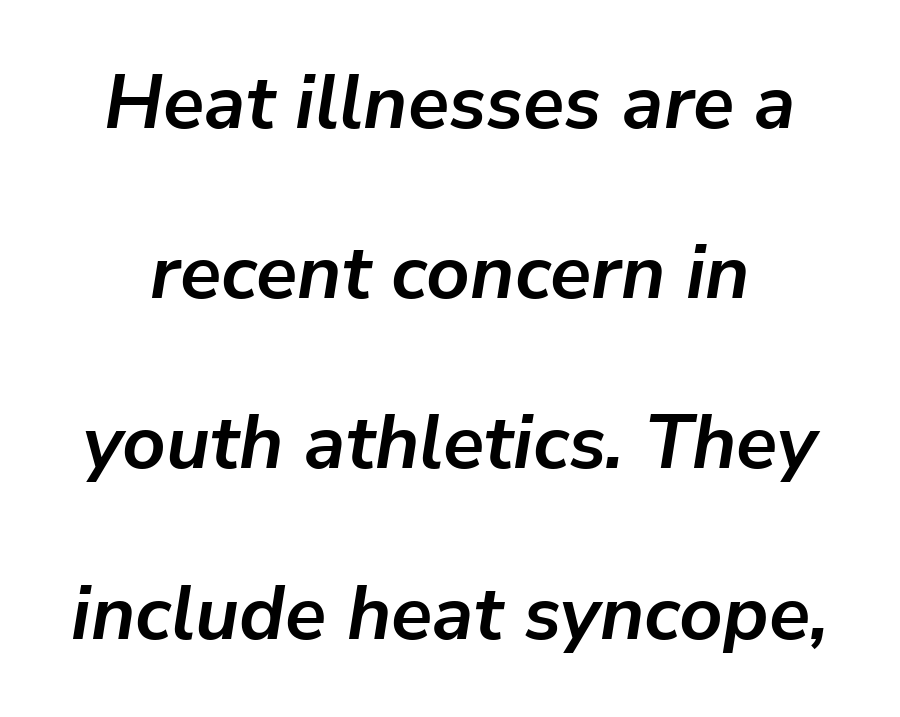
Q: Is the text bold? A: Yes.
Q: Is the text italic (slanted)? A: Yes, it leans right by about 9 degrees.
Q: Is the text underlined? A: No.
Q: Is the spacing between letters normal or unusually wide? A: Normal.
Q: Is the spacing between lines tight, normal or loose? A: Loose.
Q: Width (condensed, normal, or wide)? A: Normal.
Q: Stroke contrast? A: Low.
Q: x-height? A: Medium.
Q: Monospaced? A: No.
